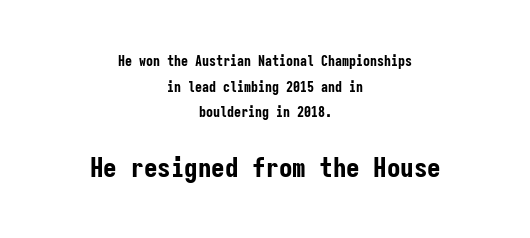
The image shows 27 px bold type, upright; set centered, line spacing 1.83x, normal letter spacing, not underlined; the second (bottom) block is 1.93x larger.
